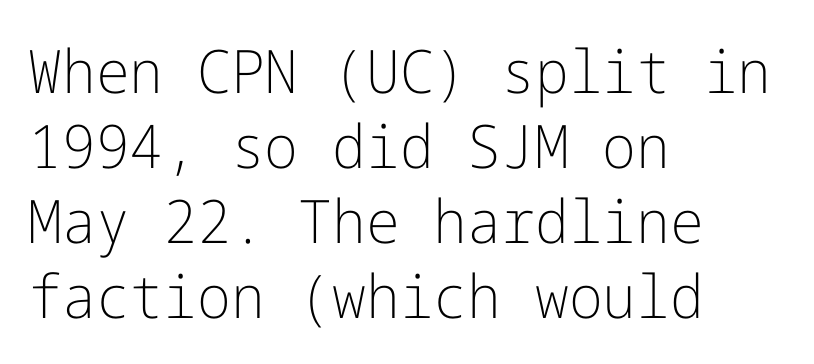
Q: Is the text bold? A: No.
Q: Is the text italic (slanted)? A: No, it is upright.
Q: Is the typeface a serif or a sans-serif typeface? A: Sans-serif.
Q: Is the text underlined? A: No.
Q: How is the paragraph aligned? A: Left-aligned.
Q: Is the spacing between letters normal or unusually wide? A: Normal.
Q: Is the spacing between lines tight, normal or loose? A: Normal.
Q: Width (condensed, normal, or wide)? A: Normal.
Q: Stroke contrast? A: Low.
Q: x-height? A: Medium.
